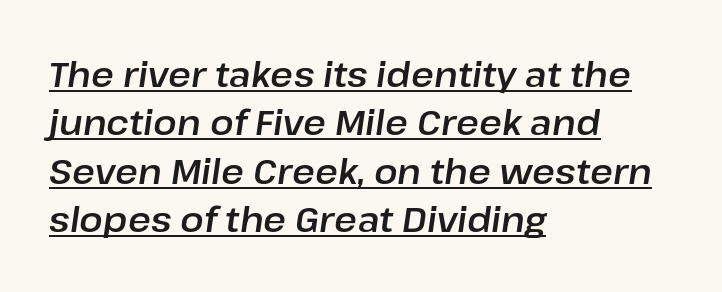
Typeset ragged right — the left edge is the straight one. Short note: letters normally spaced. Style check: oblique. Line spacing here is normal. Here the designer chose a conventional face with non-uniform glyph widths.
